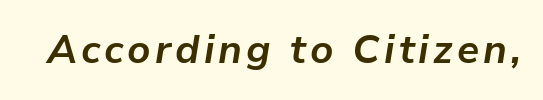
The image shows 40 px bold type, italic (leaning right); set not underlined; low stroke contrast and a medium x-height.
